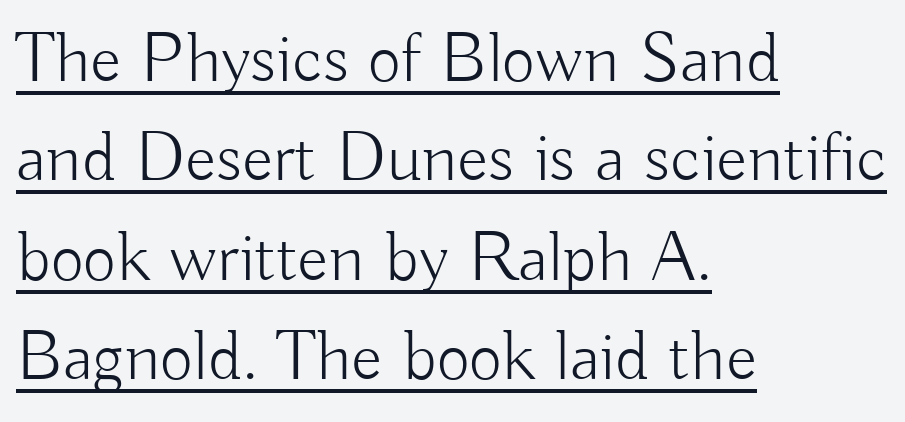
{"serif": "no", "italic": "no", "bold": "no", "weight": "light", "width": "normal", "stroke_contrast": "low", "x_height": "small", "monospaced": "no", "underline": "yes", "align": "left", "line_spacing": "normal", "line_spacing_ratio": 1.38, "letter_spacing": "normal", "letter_spacing_em": 0.0, "glyph_px": 72}
